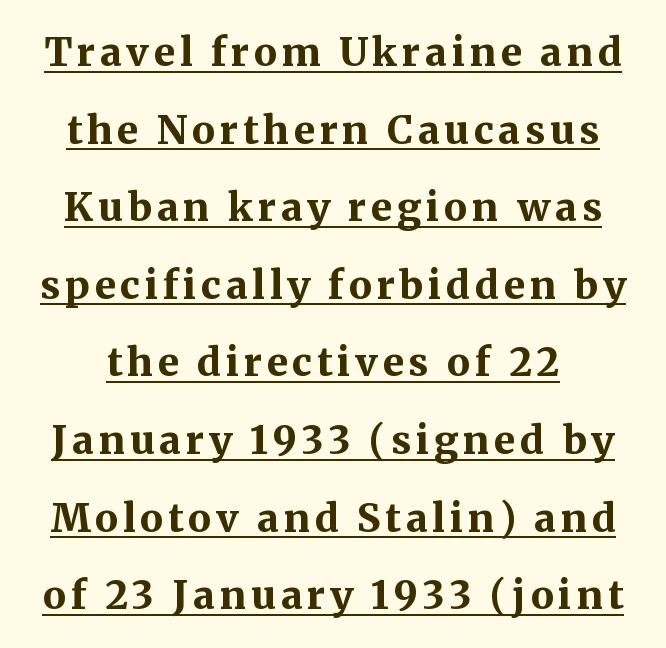
This block would shrink considerably if given ordinary leading; it's expanded now. The characters look thick and weighty, a clear bold. A typographer would call this underscored text. A serif font was chosen for this passage.
